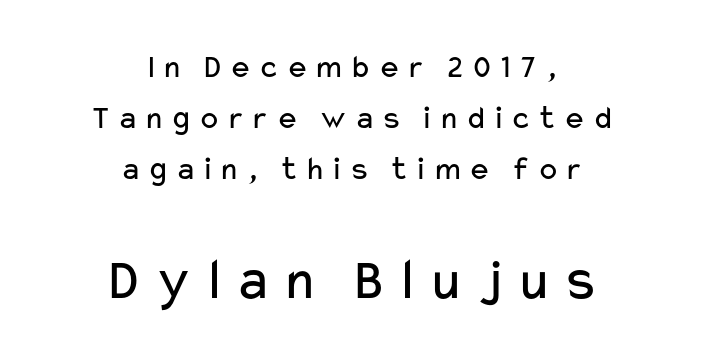
Q: Is the text bold? A: No.
Q: Is the text italic (slanted)? A: No, it is upright.
Q: Is the typeface a serif or a sans-serif typeface? A: Sans-serif.
Q: Is the text underlined? A: No.
Q: How is the paragraph aligned? A: Centered.
Q: Is the spacing between lines tight, normal or loose? A: Normal.
Q: Which block of text is set in a larger size, the first (top) or the second (bottom)? A: The second (bottom) one.
Q: Width (condensed, normal, or wide)? A: Wide.
Q: Stroke contrast? A: Low.
Q: x-height? A: Medium.
Q: Monospaced? A: No.
